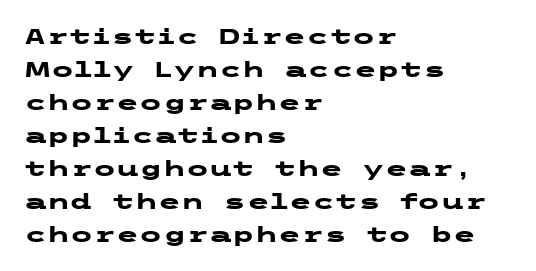
Q: Is the text bold? A: Yes.
Q: Is the text italic (slanted)? A: No, it is upright.
Q: Is the text underlined? A: No.
Q: How is the paragraph aligned? A: Left-aligned.
Q: Is the spacing between letters normal or unusually wide? A: Normal.
Q: Is the spacing between lines tight, normal or loose? A: Normal.
